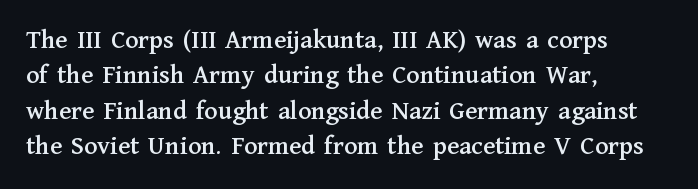
Q: Is the text italic (slanted)? A: No, it is upright.
Q: Is the text underlined? A: No.
Q: How is the paragraph aligned? A: Left-aligned.
Q: Is the spacing between letters normal or unusually wide? A: Normal.
Q: Is the spacing between lines tight, normal or loose? A: Normal.
